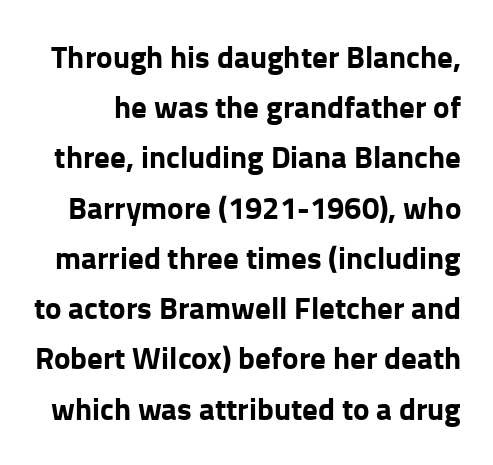
The image shows 31 px bold sans-serif type, upright; set normal line spacing (1.62x), normal letter spacing, not underlined; low stroke contrast and a medium x-height.
